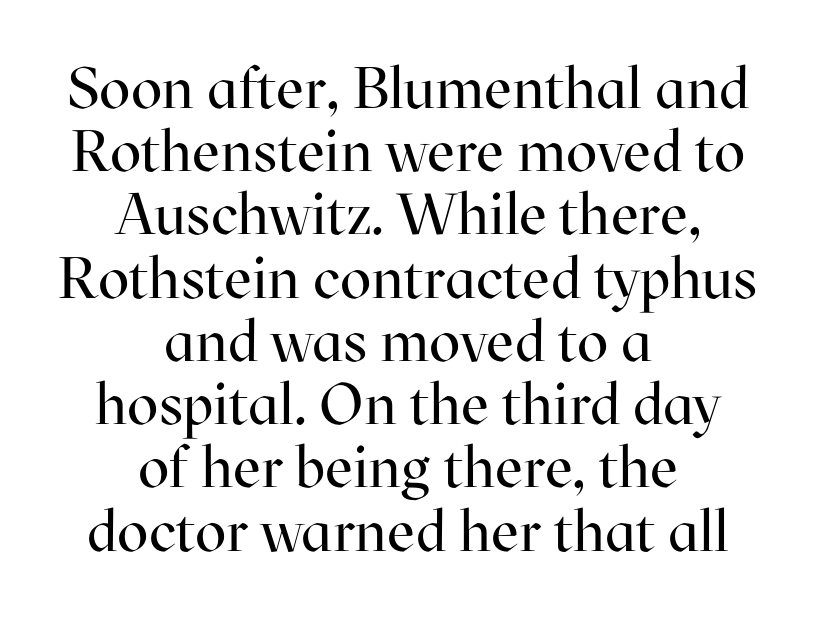
Vertical strokes here are truly vertical. Are there feet on the stems? There are — it's a serif. Observe the ordinary spacing: letters are neighbours, not strangers. Caption: face not bold, strokes unweighted.
